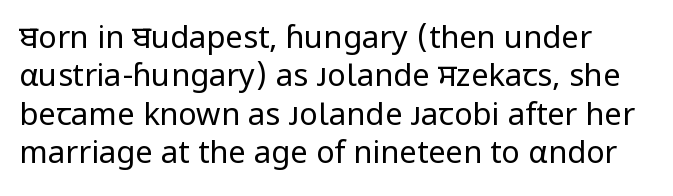
Q: Is the text bold? A: No.
Q: Is the text italic (slanted)? A: No, it is upright.
Q: Is the typeface a serif or a sans-serif typeface? A: Sans-serif.
Q: Is the text underlined? A: No.
Q: Is the spacing between letters normal or unusually wide? A: Normal.
Q: Width (condensed, normal, or wide)? A: Normal.
Q: Stroke contrast? A: Low.
Q: x-height? A: Medium.
Q: Monospaced? A: No.
